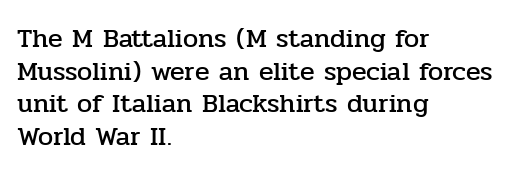
Q: Is the text italic (slanted)? A: No, it is upright.
Q: Is the text underlined? A: No.
Q: How is the paragraph aligned? A: Left-aligned.
Q: Is the spacing between letters normal or unusually wide? A: Normal.
